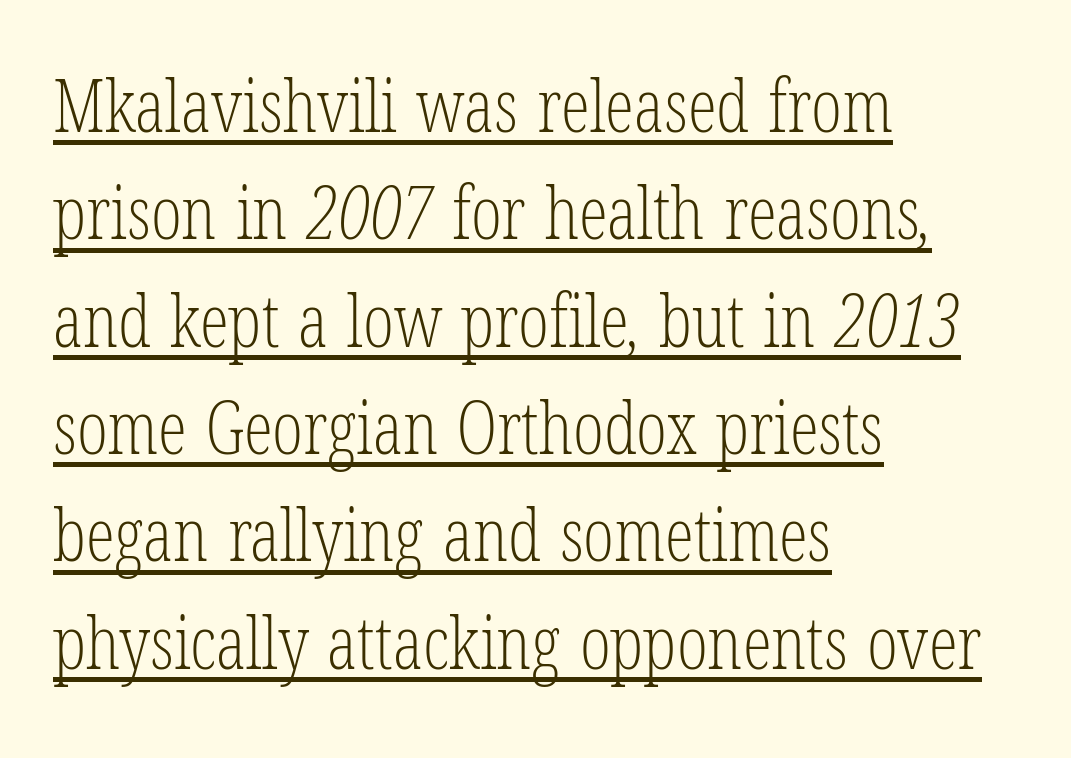
Nothing unusual about the tracking: characters are spaced as the font intends. These characters rest on top of a visible drawn line. Nothing heavy about these letters — not bold at all. A student would call this left alignment; a typographer would say flush left, rag right. I'd call this a serif setting — the letters wear small feet.
